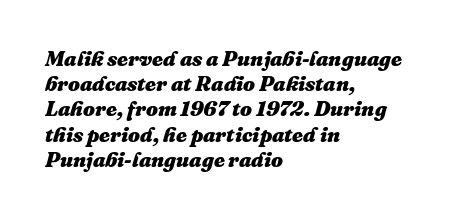
{"italic": "yes", "lean": "right", "slant_degrees": 16, "bold": "yes", "underline": "no", "align": "left", "line_spacing_ratio": 1.2, "letter_spacing": "normal", "letter_spacing_em": 0.0, "glyph_px": 21}
